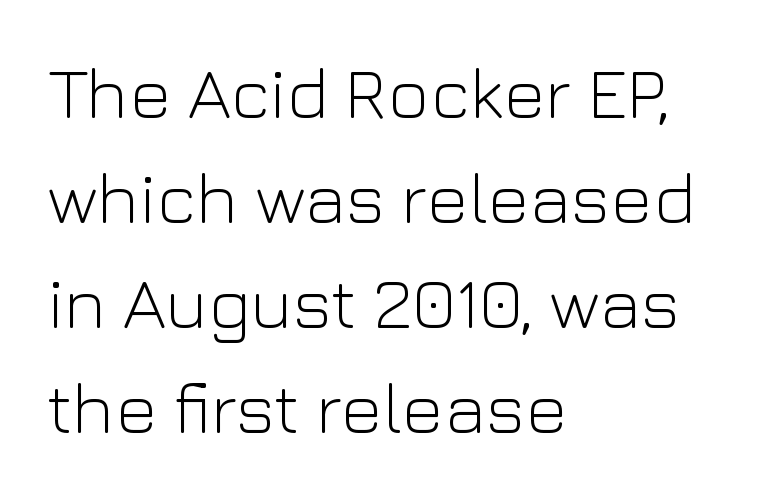
Q: Is the text bold? A: No.
Q: Is the text italic (slanted)? A: No, it is upright.
Q: Is the typeface a serif or a sans-serif typeface? A: Sans-serif.
Q: Is the text underlined? A: No.
Q: How is the paragraph aligned? A: Left-aligned.
Q: Is the spacing between letters normal or unusually wide? A: Normal.
Q: Is the spacing between lines tight, normal or loose? A: Normal.
Q: Width (condensed, normal, or wide)? A: Normal.
Q: Stroke contrast? A: Low.
Q: x-height? A: Medium.
Q: Monospaced? A: No.
